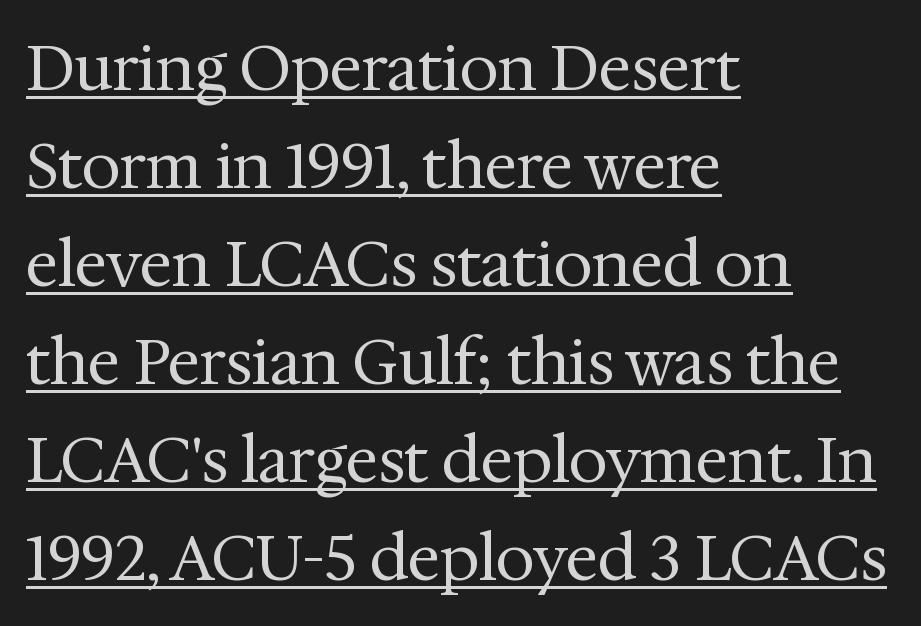
The image shows 62 px regular-weight serif type, upright; set left-aligned, normal line spacing (1.58x), normal letter spacing, underlined; medium stroke contrast and a medium x-height.
